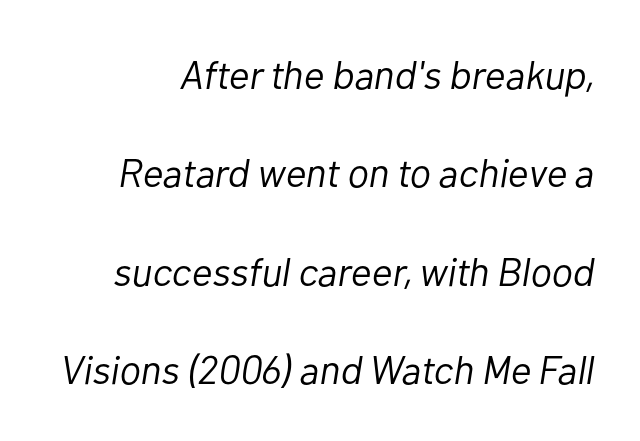
{"italic": "yes", "lean": "right", "slant_degrees": 10, "bold": "no", "weight": "light", "width": "normal", "stroke_contrast": "low", "x_height": "medium", "monospaced": "no", "underline": "no", "line_spacing": "loose", "line_spacing_ratio": 2.46, "letter_spacing": "normal", "letter_spacing_em": 0.0, "glyph_px": 40}
